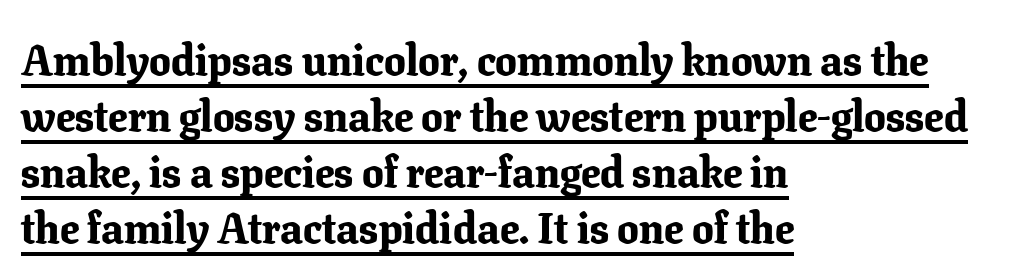
The image shows 43 px bold serif type, upright; set left-aligned, normal line spacing (1.3x), normal letter spacing, underlined; low stroke contrast and a medium x-height.
